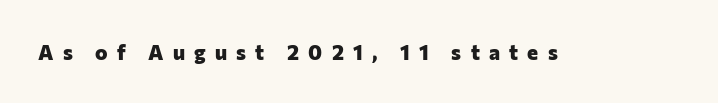
The image shows 21 px bold type, upright; set unusually wide letter spacing (+0.44 em), not underlined.
